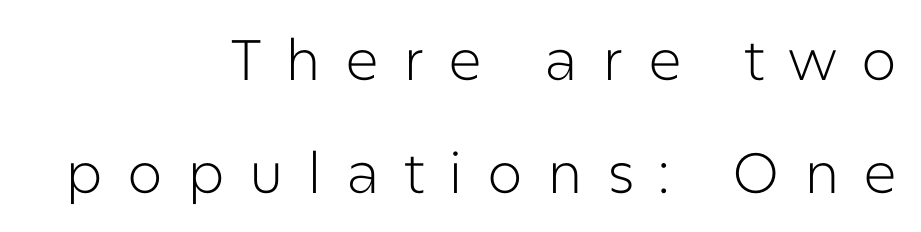
{"serif": "no", "italic": "no", "bold": "no", "weight": "light", "width": "normal", "stroke_contrast": "low", "x_height": "medium", "monospaced": "no", "underline": "no", "align": "right", "line_spacing": "loose", "line_spacing_ratio": 1.98, "letter_spacing": "wide", "letter_spacing_em": 0.42, "glyph_px": 57}
